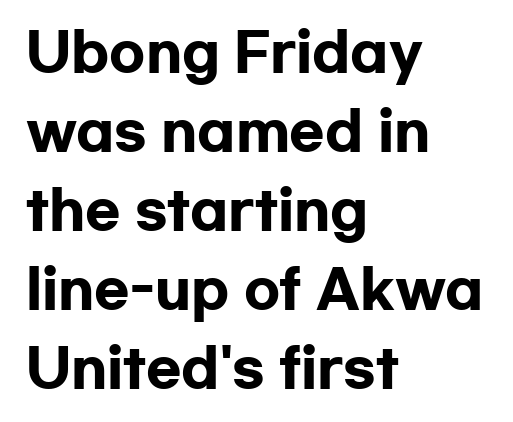
Tall strokes in this sample are plumb rather than angled. Descenders are the only things crossing below the line. The passage shown has conventional tracking throughout. A classic flush-left, rag-right setting is used for this passage. Evenly set lines give the paragraph a standard silhouette. Serifs: no, the terminals of the letterforms are clean.
